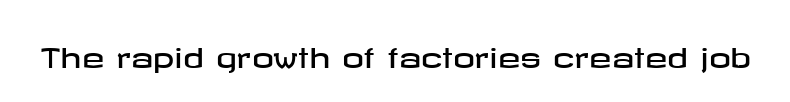
{"italic": "no", "underline": "no", "letter_spacing": "normal", "letter_spacing_em": 0.0, "glyph_px": 27}
